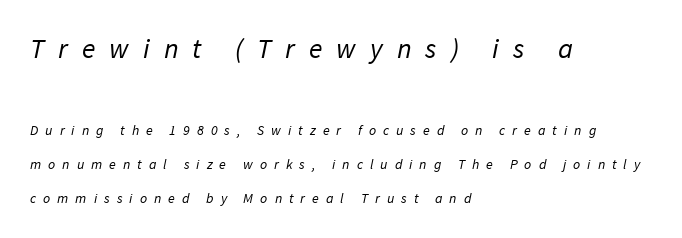
{"serif": "no", "bold": "no", "weight": "regular", "width": "normal", "stroke_contrast": "low", "x_height": "medium", "monospaced": "no", "underline": "no", "align": "left", "line_spacing": "loose", "line_spacing_ratio": 2.44, "letter_spacing": "wide", "letter_spacing_em": 0.5, "larger_block": "first", "size_ratio": 2.0, "glyph_px": 28}
